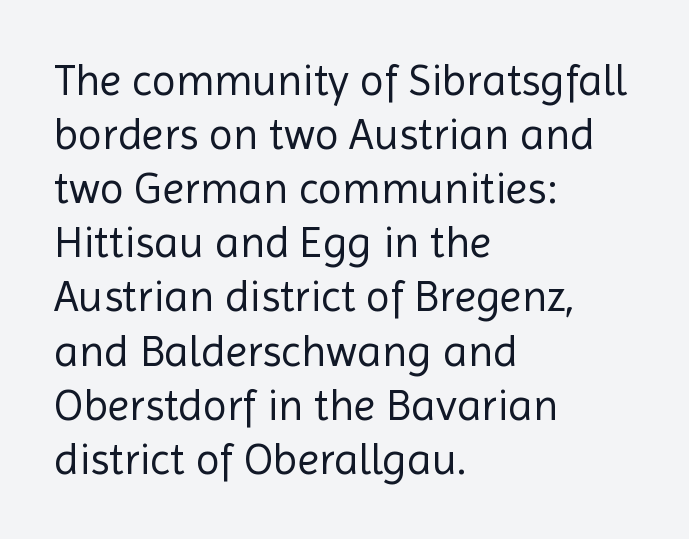
Nope, not italic — everything's standing straight. Are there feet on the stems? There aren't — it's a sans. Words appear dense and cohesive because spacing is normal. No chunkiness to these letters — they're not bold.
